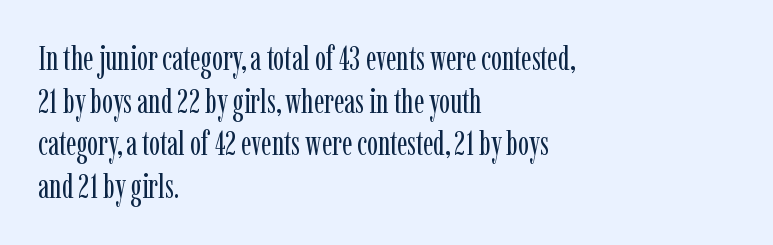
Horizontally, the lines are justified to the leading edge only. Words appear dense and cohesive because spacing is normal. Note the varied advance widths — an 'i' is clearly narrower than an 'm'. Descenders are the only things crossing below the line.
